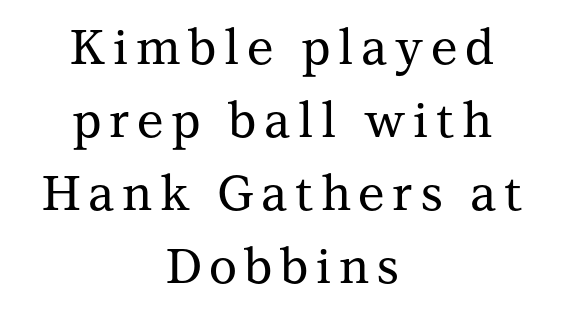
Q: Is the text italic (slanted)? A: No, it is upright.
Q: Is the typeface a serif or a sans-serif typeface? A: Serif.
Q: Is the text underlined? A: No.
Q: How is the paragraph aligned? A: Centered.
Q: Is the spacing between lines tight, normal or loose? A: Normal.
Q: Width (condensed, normal, or wide)? A: Normal.
Q: Stroke contrast? A: Medium.
Q: x-height? A: Medium.
Q: Monospaced? A: No.
